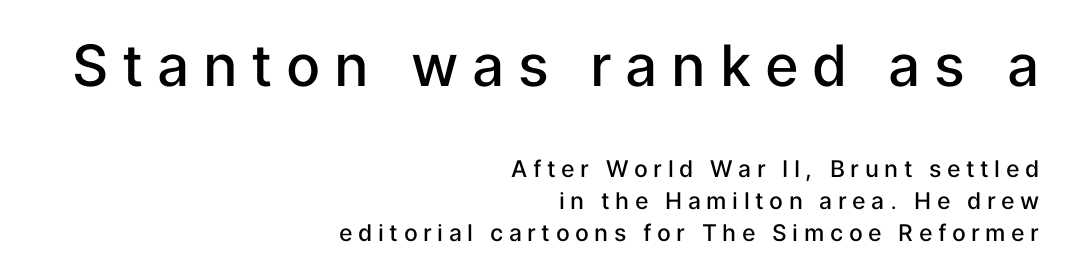
{"serif": "no", "italic": "no", "bold": "semi", "weight": "semibold", "width": "normal", "stroke_contrast": "low", "x_height": "medium", "monospaced": "no", "underline": "no", "align": "right", "line_spacing": "normal", "line_spacing_ratio": 1.38, "letter_spacing": "wide", "letter_spacing_em": 0.24, "larger_block": "first", "size_ratio": 2.48, "glyph_px": 57}
